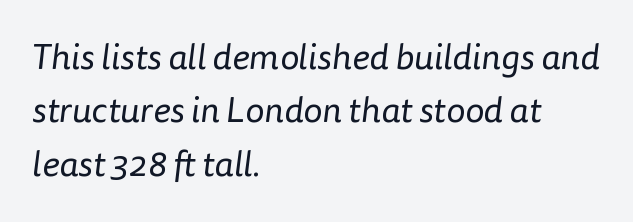
The image shows 36 px regular-weight sans-serif type; set left-aligned, normal line spacing (1.48x), normal letter spacing, not underlined; low stroke contrast and a medium x-height.
